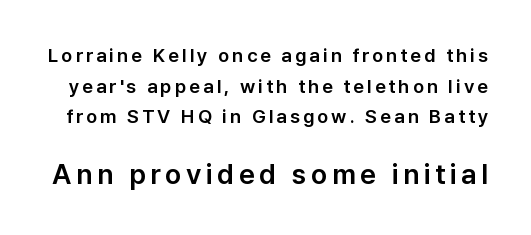
The image shows 28 px sans-serif type, upright; set normal line spacing (1.61x), not underlined; the second (bottom) block is 1.47x larger; low stroke contrast and a medium x-height.
